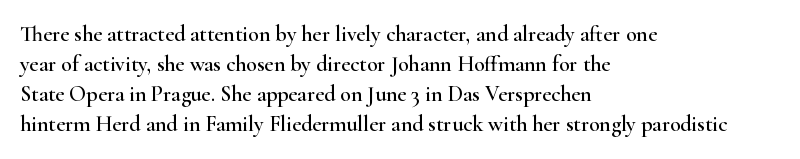
The image shows 22 px text type, upright; set left-aligned, normal line spacing (1.37x), normal letter spacing, not underlined.
